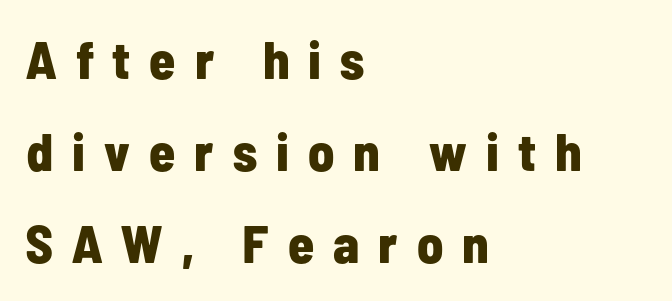
Q: Is the text bold? A: Yes.
Q: Is the text italic (slanted)? A: No, it is upright.
Q: Is the typeface a serif or a sans-serif typeface? A: Sans-serif.
Q: Is the text underlined? A: No.
Q: How is the paragraph aligned? A: Left-aligned.
Q: Is the spacing between letters normal or unusually wide? A: Unusually wide.
Q: Width (condensed, normal, or wide)? A: Condensed.
Q: Stroke contrast? A: Low.
Q: x-height? A: Medium.
Q: Monospaced? A: No.
